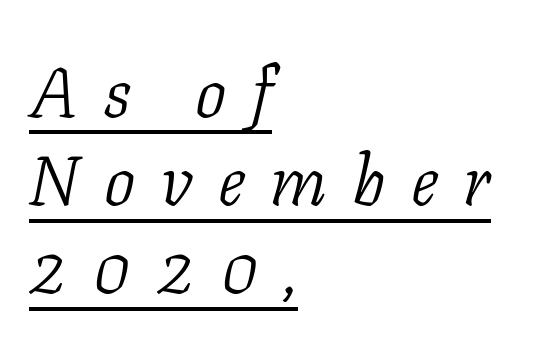
Q: Is the text bold? A: No.
Q: Is the text italic (slanted)? A: Yes, it leans right by about 11 degrees.
Q: Is the typeface a serif or a sans-serif typeface? A: Serif.
Q: Is the text underlined? A: Yes.
Q: How is the paragraph aligned? A: Left-aligned.
Q: Is the spacing between letters normal or unusually wide? A: Unusually wide.
Q: Is the spacing between lines tight, normal or loose? A: Normal.
Q: Width (condensed, normal, or wide)? A: Normal.
Q: Stroke contrast? A: Low.
Q: x-height? A: Medium.
Q: Monospaced? A: No.
